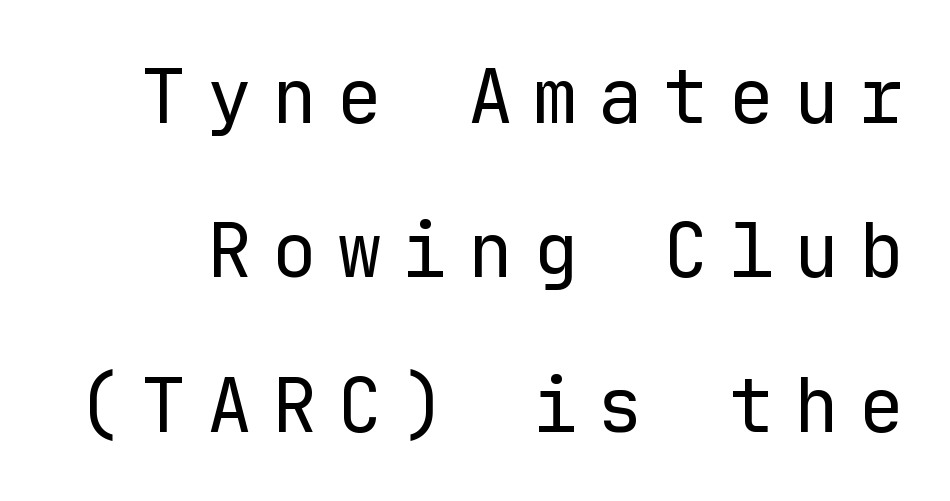
Q: Is the text bold? A: No.
Q: Is the text italic (slanted)? A: No, it is upright.
Q: Is the typeface a serif or a sans-serif typeface? A: Sans-serif.
Q: Is the text underlined? A: No.
Q: Is the spacing between letters normal or unusually wide? A: Unusually wide.
Q: Is the spacing between lines tight, normal or loose? A: Loose.
Q: Width (condensed, normal, or wide)? A: Normal.
Q: Stroke contrast? A: Low.
Q: x-height? A: Medium.
Q: Monospaced? A: Yes.
